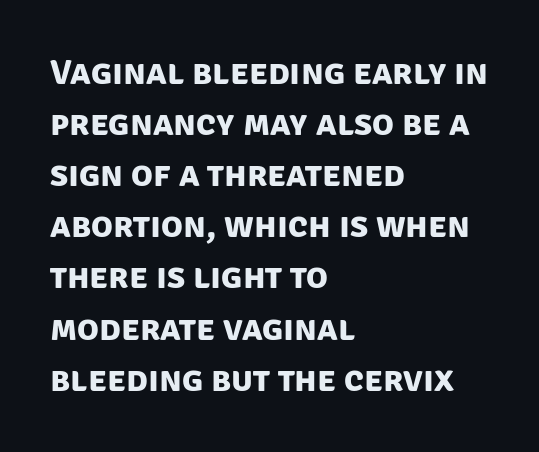
Q: Is the text bold? A: Yes.
Q: Is the typeface a serif or a sans-serif typeface? A: Sans-serif.
Q: Is the text underlined? A: No.
Q: How is the paragraph aligned? A: Left-aligned.
Q: Is the spacing between letters normal or unusually wide? A: Normal.
Q: Is the spacing between lines tight, normal or loose? A: Normal.
Q: Width (condensed, normal, or wide)? A: Normal.
Q: Stroke contrast? A: Low.
Q: x-height? A: Large.
Q: Monospaced? A: No.
